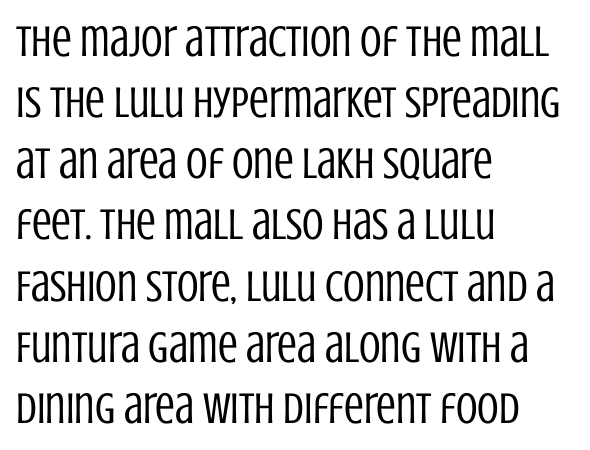
{"serif": "no", "italic": "no", "bold": "no", "weight": "regular", "width": "condensed", "stroke_contrast": "low", "x_height": "large", "monospaced": "no", "underline": "no", "align": "left", "line_spacing": "normal", "line_spacing_ratio": 1.39, "letter_spacing": "normal", "letter_spacing_em": 0.0, "glyph_px": 44}
